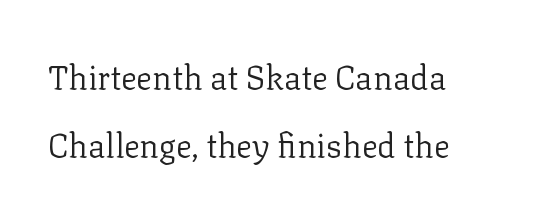
The image shows 33 px regular-weight serif type, upright; set left-aligned, loose line spacing (2.05x), normal letter spacing, not underlined; low stroke contrast and a medium x-height.
